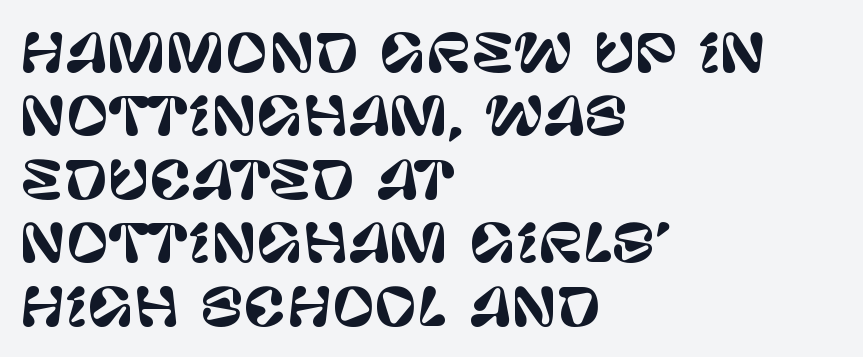
The image shows 52 px sans-serif type; set left-aligned, line spacing 1.22x, normal letter spacing, not underlined; low stroke contrast and a large x-height.
